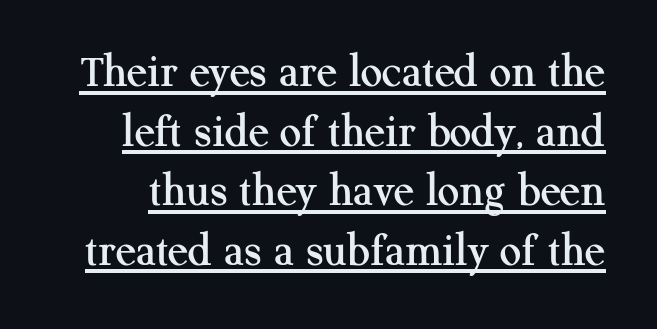
Q: Is the text italic (slanted)? A: No, it is upright.
Q: Is the typeface a serif or a sans-serif typeface? A: Serif.
Q: Is the text underlined? A: Yes.
Q: Is the spacing between letters normal or unusually wide? A: Normal.
Q: Width (condensed, normal, or wide)? A: Normal.
Q: Stroke contrast? A: Medium.
Q: x-height? A: Medium.
Q: Monospaced? A: No.
